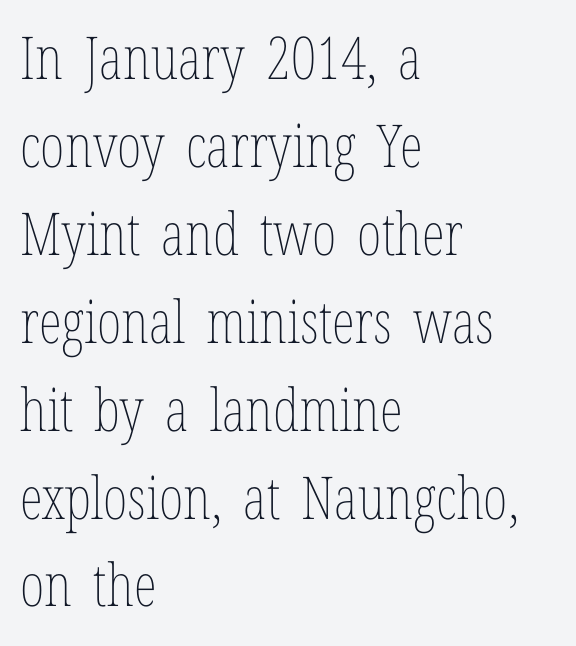
{"italic": "no", "bold": "no", "weight": "thin", "width": "condensed", "stroke_contrast": "low", "x_height": "medium", "monospaced": "no", "underline": "no", "align": "left", "line_spacing": "normal", "line_spacing_ratio": 1.49, "letter_spacing": "normal", "letter_spacing_em": 0.0, "glyph_px": 59}
